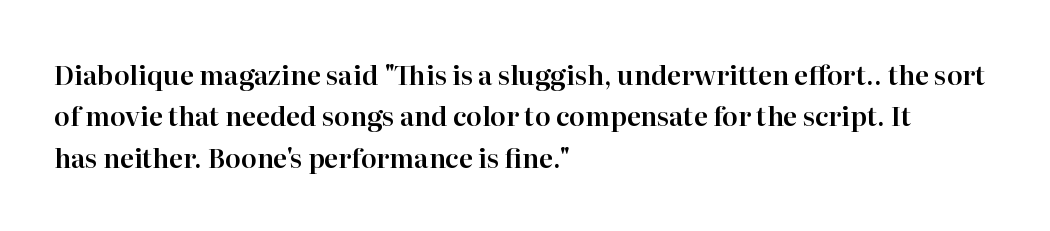
{"italic": "no", "underline": "no", "align": "left", "line_spacing": "normal", "line_spacing_ratio": 1.59, "letter_spacing": "normal", "letter_spacing_em": 0.0, "glyph_px": 26}
